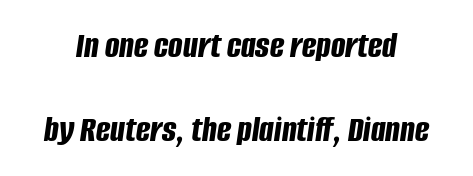
Q: Is the text bold? A: Yes.
Q: Is the text italic (slanted)? A: Yes, it leans right by about 8 degrees.
Q: Is the text underlined? A: No.
Q: Is the spacing between letters normal or unusually wide? A: Normal.
Q: Is the spacing between lines tight, normal or loose? A: Loose.
Q: Width (condensed, normal, or wide)? A: Condensed.
Q: Stroke contrast? A: Low.
Q: x-height? A: Large.
Q: Monospaced? A: No.
